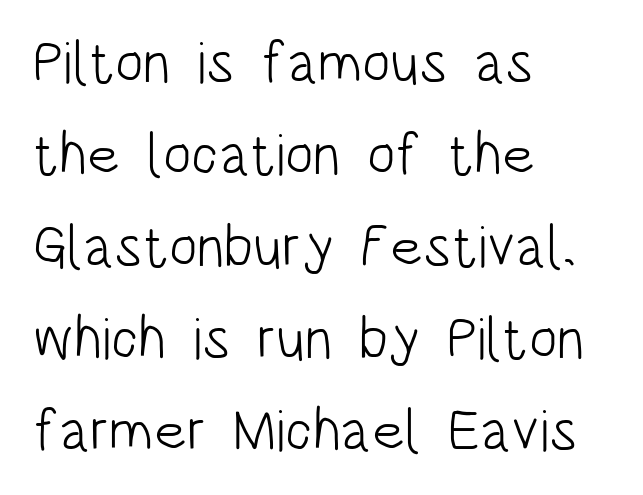
Heft: none added — not bold. This is sans-serif lettering, the kind often seen on screens and signage. The lettering stays uniformly vertical, giving the passage a roman look. These lines are rendered in a variable-pitch font. The paragraph has a hard left edge and a soft right edge. Vertical spacing — default.
